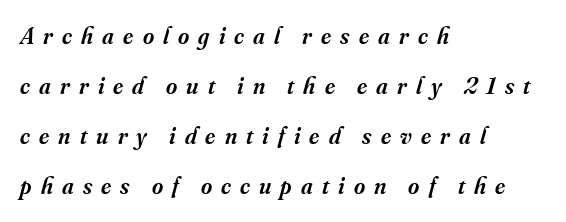
{"italic": "yes", "lean": "right", "slant_degrees": 16, "bold": "semi", "underline": "no", "align": "left", "line_spacing": "loose", "line_spacing_ratio": 2.09, "letter_spacing": "wide", "letter_spacing_em": 0.38, "glyph_px": 24}
